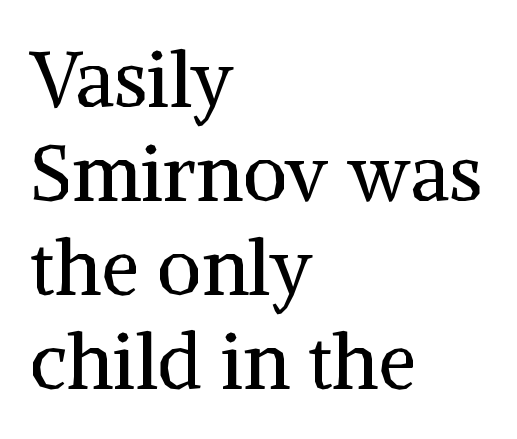
Q: Is the text bold? A: No.
Q: Is the text italic (slanted)? A: No, it is upright.
Q: Is the typeface a serif or a sans-serif typeface? A: Serif.
Q: Is the text underlined? A: No.
Q: How is the paragraph aligned? A: Left-aligned.
Q: Is the spacing between letters normal or unusually wide? A: Normal.
Q: Width (condensed, normal, or wide)? A: Normal.
Q: Stroke contrast? A: Medium.
Q: x-height? A: Medium.
Q: Monospaced? A: No.
